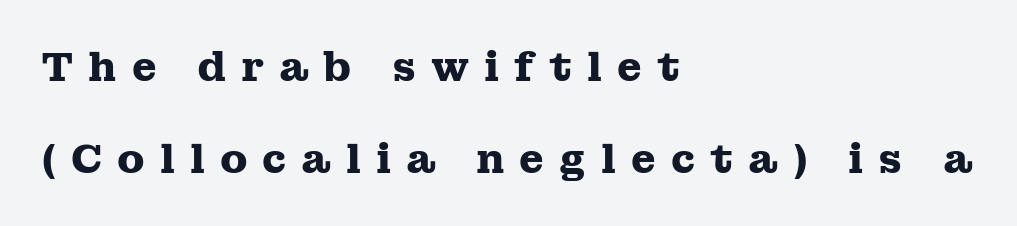
{"serif": "yes", "italic": "no", "bold": "yes", "weight": "heavy", "width": "wide", "stroke_contrast": "medium", "x_height": "medium", "monospaced": "no", "underline": "no", "align": "left", "line_spacing": "loose", "line_spacing_ratio": 2.3, "letter_spacing": "wide", "letter_spacing_em": 0.37, "glyph_px": 40}
